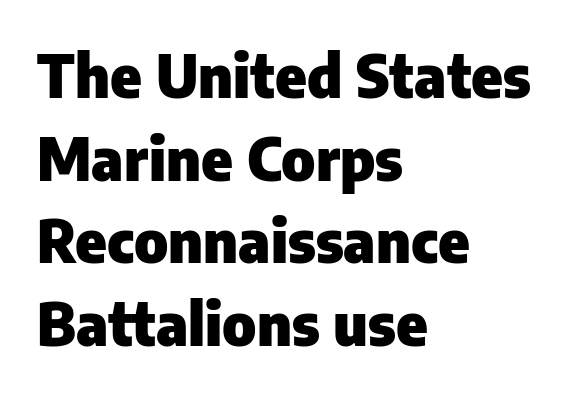
{"serif": "no", "italic": "no", "bold": "yes", "weight": "heavy", "width": "normal", "stroke_contrast": "low", "x_height": "medium", "monospaced": "no", "underline": "no", "align": "left", "line_spacing": "normal", "line_spacing_ratio": 1.4, "letter_spacing": "normal", "letter_spacing_em": 0.0, "glyph_px": 59}
